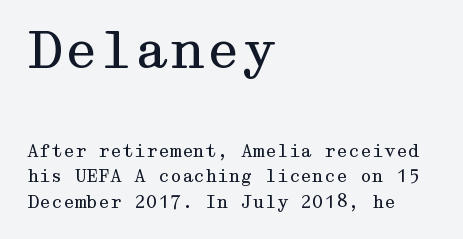
Q: Is the text bold? A: No.
Q: Is the text italic (slanted)? A: No, it is upright.
Q: Is the typeface a serif or a sans-serif typeface? A: Serif.
Q: Is the text underlined? A: No.
Q: How is the paragraph aligned? A: Left-aligned.
Q: Is the spacing between letters normal or unusually wide? A: Normal.
Q: Is the spacing between lines tight, normal or loose? A: Normal.
Q: Which block of text is set in a larger size, the first (top) or the second (bottom)? A: The first (top) one.
Q: Width (condensed, normal, or wide)? A: Wide.
Q: Stroke contrast? A: Medium.
Q: x-height? A: Medium.
